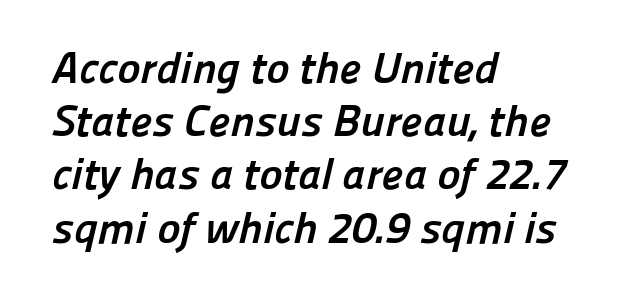
Characters follow at the spacing the type designer built in. The passage shown is not underscored anywhere. Caption: multi-line text, flush left, ragged right. Nothing sits at the stroke ends, so this counts as sans-serif. Each letter keeps its own natural width here, so spacing adapts to shape.
